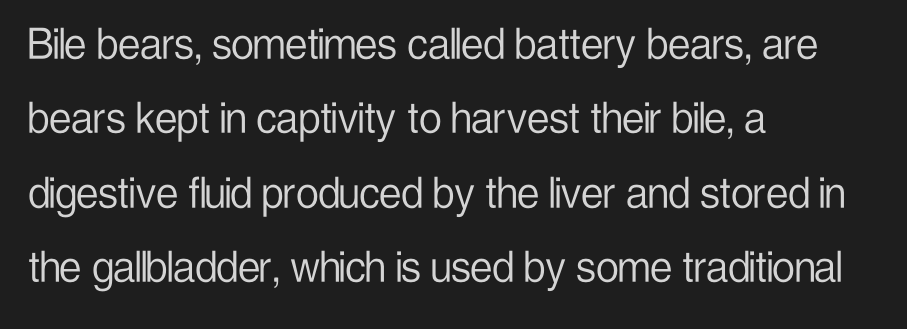
The image shows 50 px light, condensed sans-serif type, upright; set left-aligned, normal line spacing (1.49x), normal letter spacing, not underlined; low stroke contrast and a medium x-height.
